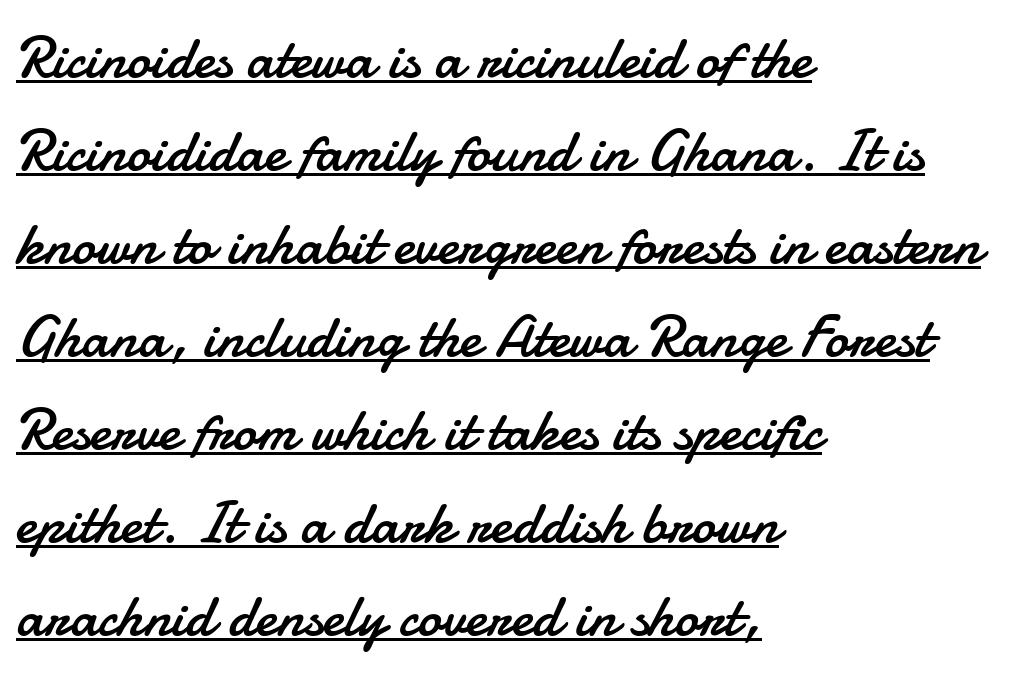
Q: Is the text bold? A: No.
Q: Is the text italic (slanted)? A: Yes.
Q: Is the typeface a serif or a sans-serif typeface? A: Sans-serif.
Q: Is the text underlined? A: Yes.
Q: How is the paragraph aligned? A: Left-aligned.
Q: Is the spacing between letters normal or unusually wide? A: Normal.
Q: Is the spacing between lines tight, normal or loose? A: Normal.
Q: Width (condensed, normal, or wide)? A: Normal.
Q: Stroke contrast? A: Low.
Q: x-height? A: Small.
Q: Monospaced? A: No.
